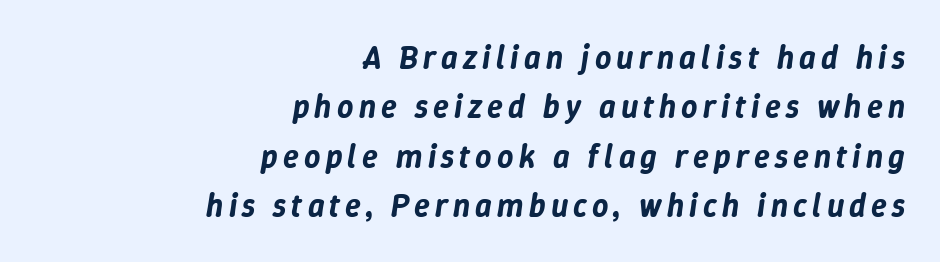
The passage is arranged like a letterhead date or caption credit — flush right. Compared with ordinary roman type, these characters are visibly tilted. Underline: absent. These lines are rendered in a variable-pitch font.
